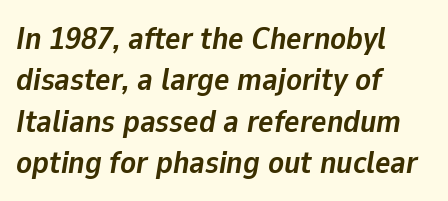
The image shows 32 px semibold type, italic (leaning right); set left-aligned, normal line spacing (1.29x), normal letter spacing, not underlined; low stroke contrast and a medium x-height.
